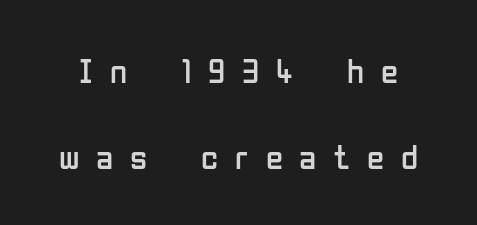
The image shows 35 px regular-weight, condensed sans-serif type, upright; set loose line spacing (2.46x), unusually wide letter spacing (+0.48 em), not underlined; low stroke contrast and a medium x-height.
